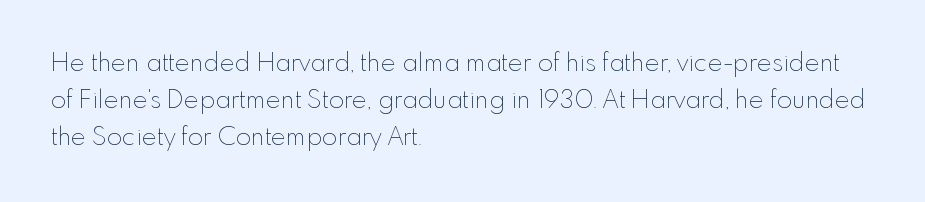
A typesetter would call this leading conventional body-copy spacing. Descender tails drop into unmarked territory. Visually the block forms a straight wall on the left and a jagged coastline on the right. Do the letters lean? They stand straight.
